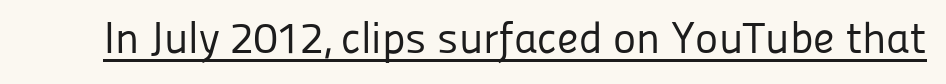
This rendering leaves character spacing at its baseline value. Posture: straight, roman, zero tilt. Somebody hit Ctrl+U on this one — the words are underlined. This sample has the flowing, uneven cadence of proportional lettering. The cut favours lightness, reaching ordinary text weight at its darkest. Examine the stroke ends and you'll find no serifs.
